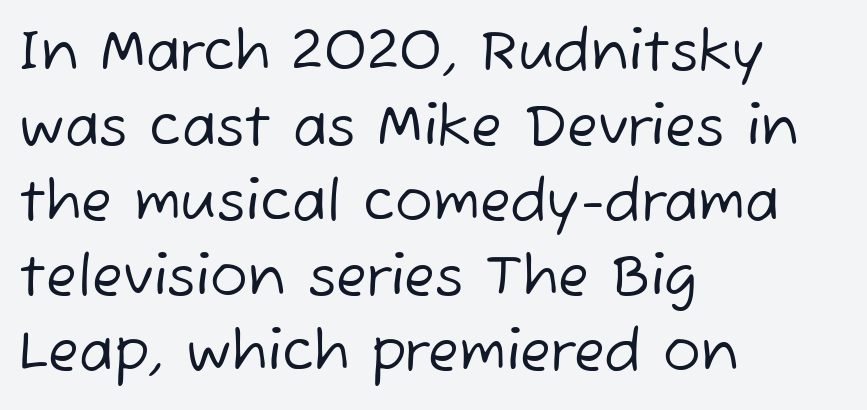
The image shows 56 px regular-weight sans-serif type; set left-aligned, normal line spacing (1.34x), normal letter spacing, not underlined; low stroke contrast and a medium x-height.
